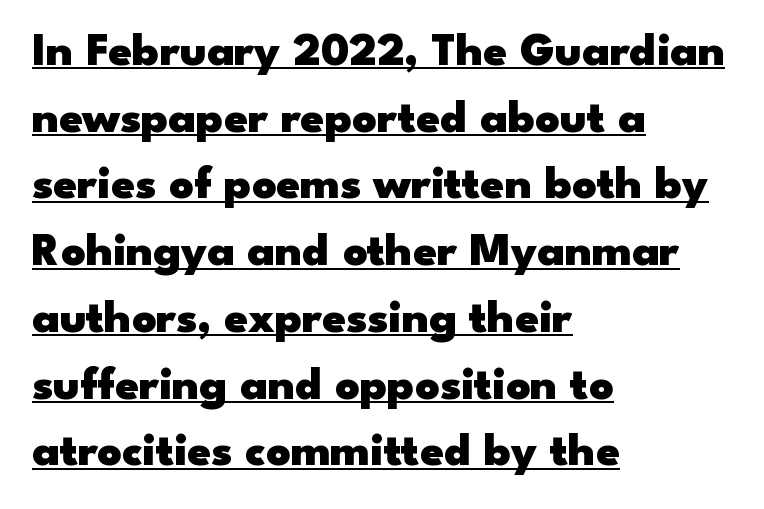
Q: Is the text bold? A: Yes.
Q: Is the text italic (slanted)? A: No, it is upright.
Q: Is the typeface a serif or a sans-serif typeface? A: Sans-serif.
Q: Is the text underlined? A: Yes.
Q: How is the paragraph aligned? A: Left-aligned.
Q: Is the spacing between letters normal or unusually wide? A: Normal.
Q: Is the spacing between lines tight, normal or loose? A: Normal.
Q: Width (condensed, normal, or wide)? A: Wide.
Q: Stroke contrast? A: Low.
Q: x-height? A: Small.
Q: Monospaced? A: No.
